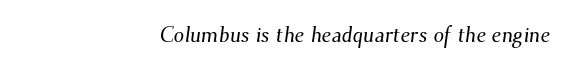
{"underline": "no", "align": "right", "letter_spacing": "normal", "letter_spacing_em": 0.0, "glyph_px": 21}
